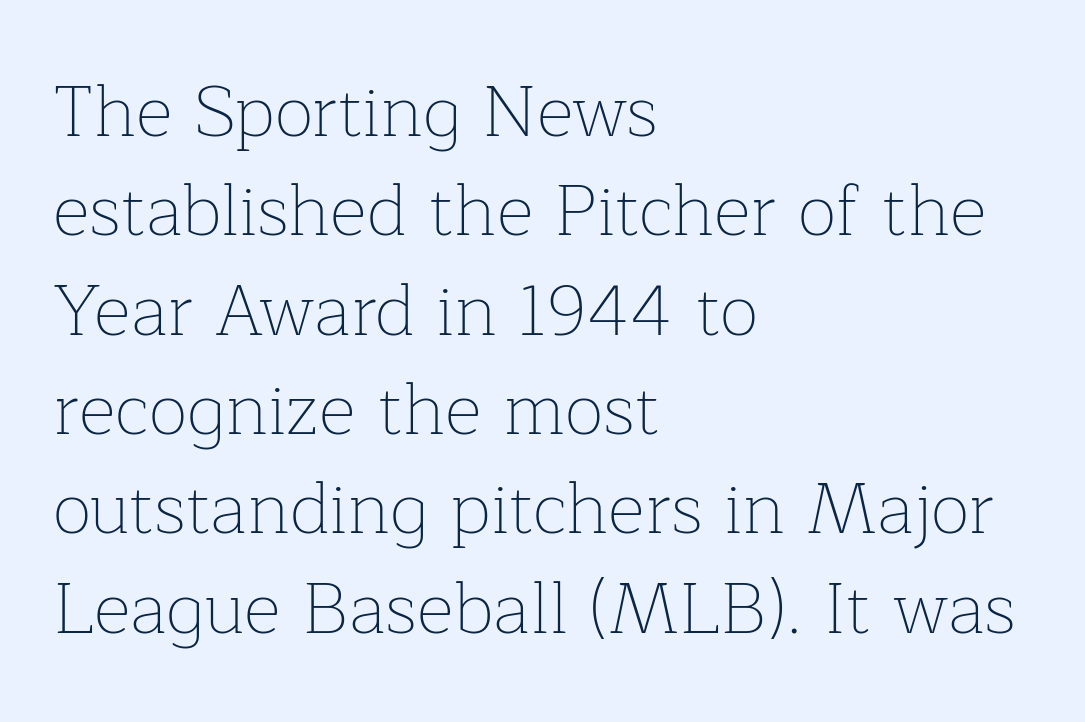
The image shows 72 px thin serif type, upright; set left-aligned, normal line spacing (1.38x), normal letter spacing, not underlined; low stroke contrast and a medium x-height.
